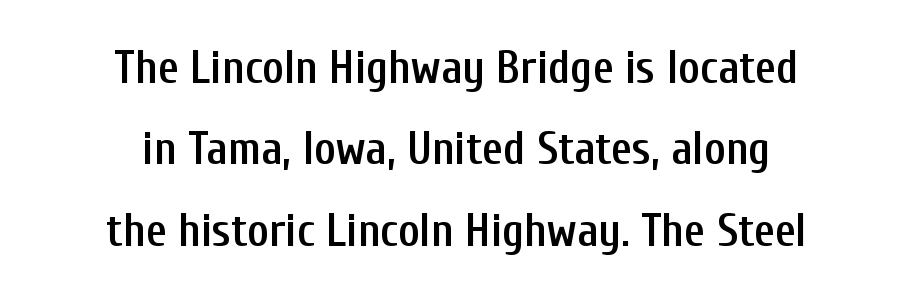
This sample uses plain, unmodified letter spacing. Note: no serifs on the glyphs. The glyphs are unaccompanied by any horizontal stroke below them. Slightly chunky letters — semibold, I'd say, not full bold. Designer's note — italics off, roman on. The rendering uses natural spacing where letterforms have individual widths.
